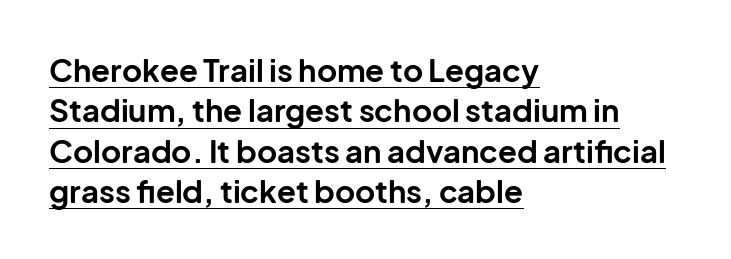
Type style note: lacks serifs. The horizontal fit of the characters is conventional and even. A rule runs beneath these lines of type. Baseline-to-baseline distance is the conventional proportion of letter height.
